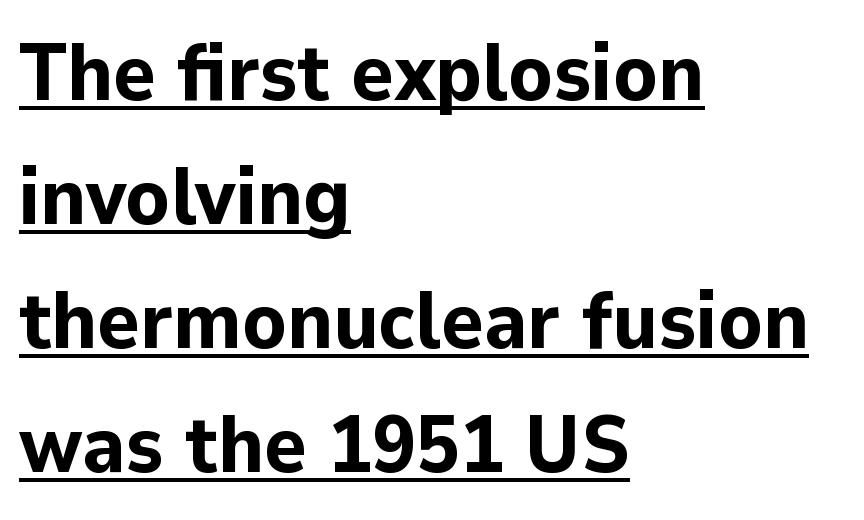
Q: Is the text bold? A: Yes.
Q: Is the text italic (slanted)? A: No, it is upright.
Q: Is the typeface a serif or a sans-serif typeface? A: Sans-serif.
Q: Is the text underlined? A: Yes.
Q: How is the paragraph aligned? A: Left-aligned.
Q: Is the spacing between letters normal or unusually wide? A: Normal.
Q: Is the spacing between lines tight, normal or loose? A: Normal.
Q: Width (condensed, normal, or wide)? A: Normal.
Q: Stroke contrast? A: Low.
Q: x-height? A: Medium.
Q: Monospaced? A: No.
